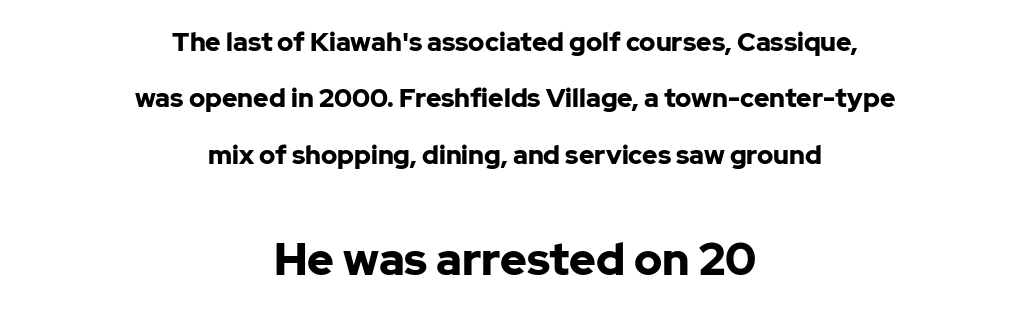
The lower block of text is set noticeably larger than the block above it. Font category for this specimen: sans-serif. Rule under the text: the space is simply empty. One glance says open: line gaps are wider than usual.
